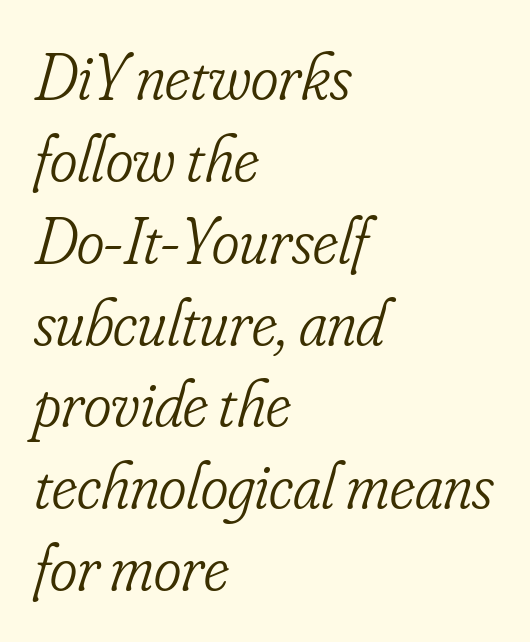
The image shows 66 px light, condensed serif type, italic (leaning right); set left-aligned, line spacing 1.24x, normal letter spacing, not underlined; low stroke contrast and a small x-height.
